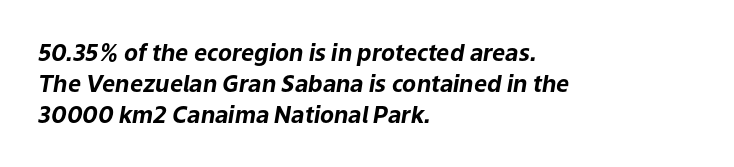
{"italic": "yes", "lean": "right", "slant_degrees": 9, "bold": "yes", "underline": "no", "align": "left", "line_spacing": "normal", "line_spacing_ratio": 1.34, "letter_spacing": "normal", "letter_spacing_em": 0.0, "glyph_px": 23}
